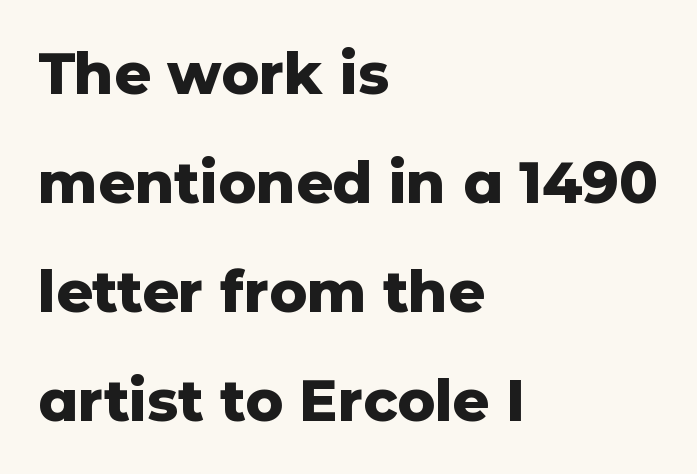
{"serif": "no", "italic": "no", "bold": "yes", "weight": "heavy", "width": "normal", "stroke_contrast": "low", "x_height": "medium", "monospaced": "no", "underline": "no", "align": "left", "line_spacing": "loose", "line_spacing_ratio": 1.91, "letter_spacing": "normal", "letter_spacing_em": 0.0, "glyph_px": 57}
